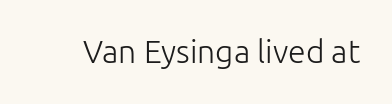
Q: Is the text bold? A: No.
Q: Is the text italic (slanted)? A: No, it is upright.
Q: Is the typeface a serif or a sans-serif typeface? A: Sans-serif.
Q: Is the text underlined? A: No.
Q: Is the spacing between letters normal or unusually wide? A: Normal.
Q: Width (condensed, normal, or wide)? A: Normal.
Q: Stroke contrast? A: Low.
Q: x-height? A: Medium.
Q: Monospaced? A: No.
